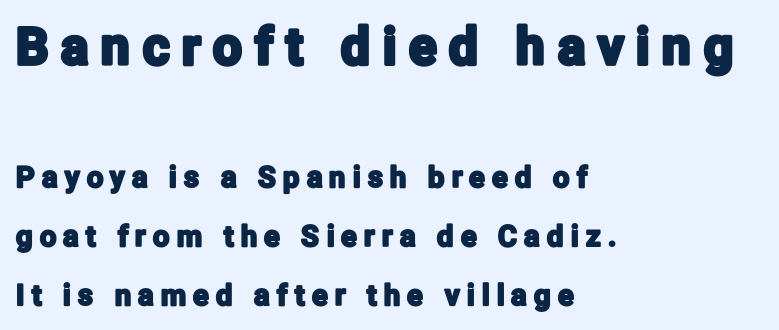
Type style note: lacks serifs. Horizontal alignment here is leftward, the default for most running prose. The emphasis by scale lands on block number one, above. The rendering uses natural spacing where letterforms have individual widths. A typesetter would call this leading open, well beyond the default.
